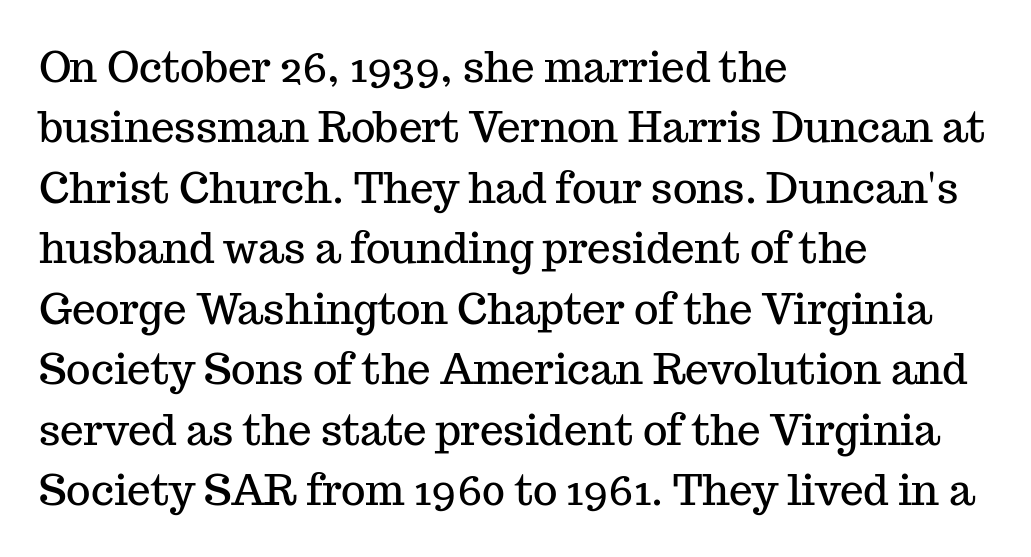
{"serif": "yes", "italic": "no", "width": "normal", "stroke_contrast": "medium", "x_height": "medium", "monospaced": "no", "underline": "no", "align": "left", "line_spacing": "normal", "line_spacing_ratio": 1.44, "letter_spacing": "normal", "letter_spacing_em": 0.0, "glyph_px": 42}
